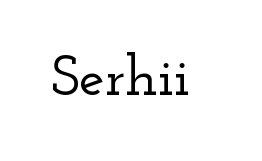
You could not count columns in this text — the font is proportionally spaced. Letter spacing: default. Type style note: has serifs. Do the letters lean? They stand straight. Underline: absent.
